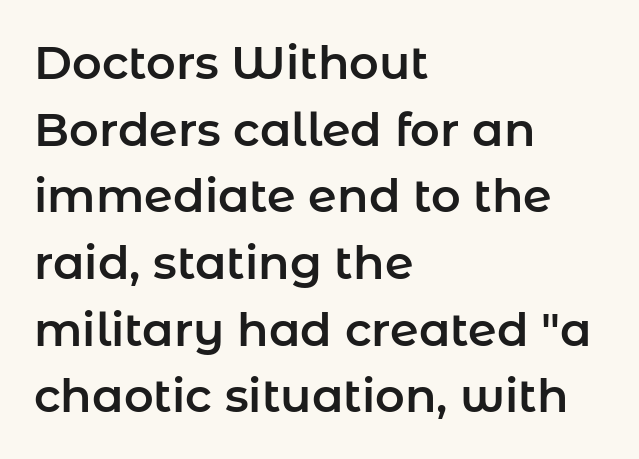
Do the letters lean? They stand straight. The rendering anchors every line to the left-hand side. Letterform terminals end flat and unadorned throughout the passage. Only glyphs here, with clear space below each row. The leading is moderate, giving the passage an even texture. The letters advance in unequal steps, a hallmark of proportional type.
